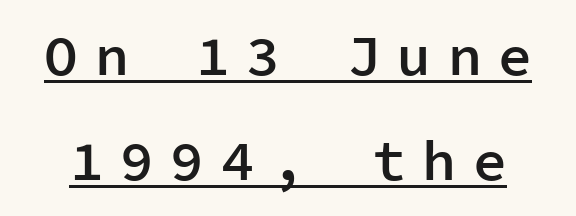
The letters stand straight up with perfectly vertical stems. Observe the wide spacing: letters keep a clear distance from each other. Grotesque or geometric, the face here clearly has no serifs. Does the weight exceed regular? Yes, but only to semibold.
